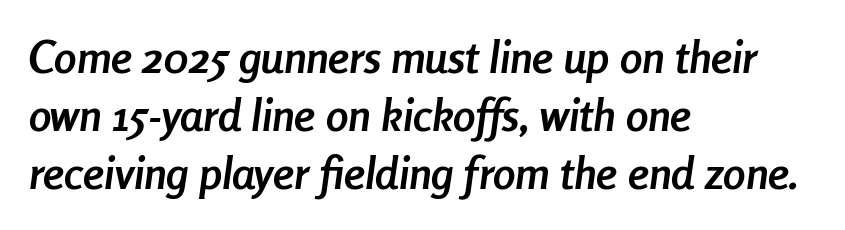
The image shows 45 px semibold, condensed type, italic (leaning right); set left-aligned, normal line spacing (1.29x), normal letter spacing, not underlined; low stroke contrast and a medium x-height.
